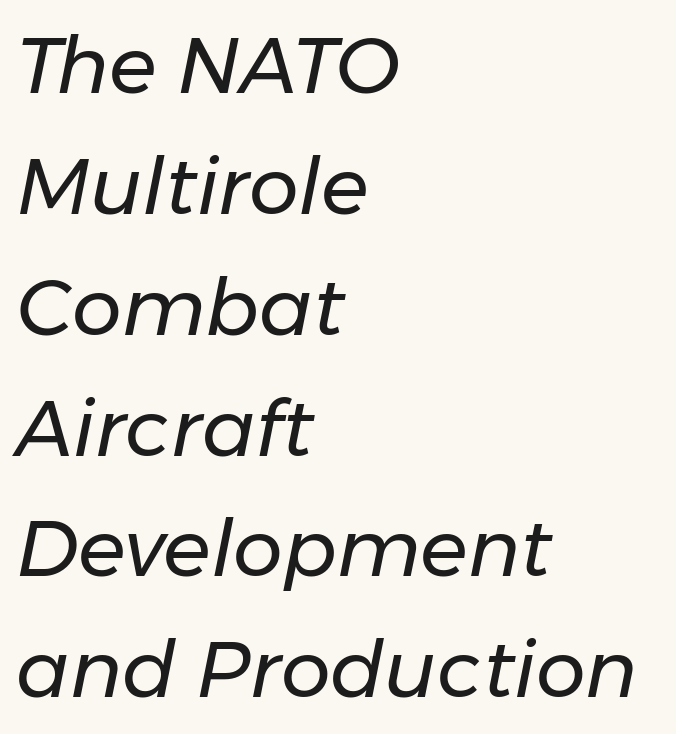
The image shows 79 px regular-weight type, italic (leaning right); set left-aligned, normal line spacing (1.53x), normal letter spacing, not underlined; low stroke contrast and a medium x-height.
